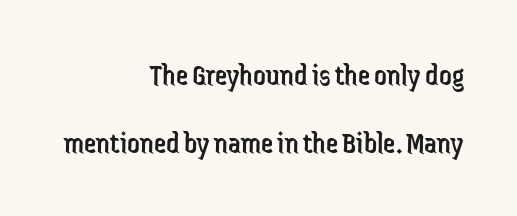
{"serif": "no", "italic": "no", "bold": "no", "weight": "regular", "width": "condensed", "stroke_contrast": "low", "x_height": "medium", "monospaced": "no", "underline": "no", "align": "right", "line_spacing": "loose", "line_spacing_ratio": 2.18, "letter_spacing": "normal", "letter_spacing_em": 0.0, "glyph_px": 31}
